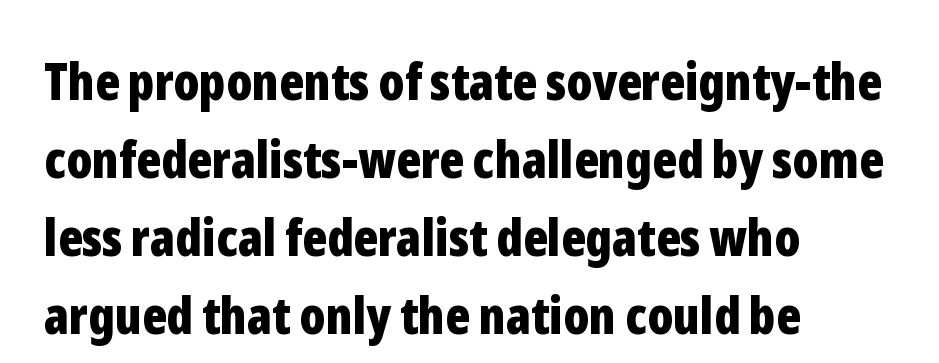
The image shows 52 px bold, condensed sans-serif type, upright; set left-aligned, normal line spacing (1.5x), normal letter spacing, not underlined; low stroke contrast and a medium x-height.
